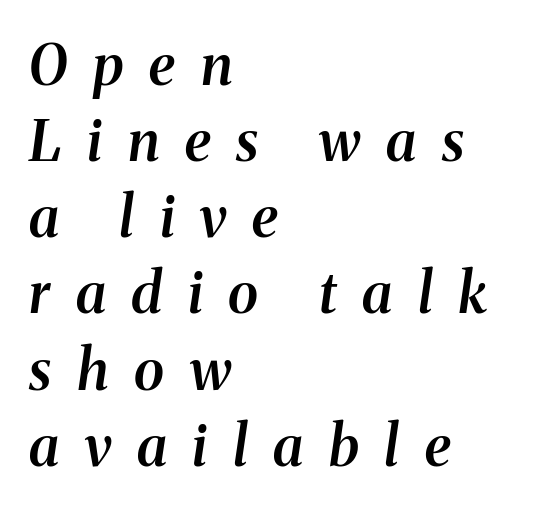
Q: Is the text bold? A: Semi-bold.
Q: Is the text italic (slanted)? A: Yes, it leans right by about 8 degrees.
Q: Is the typeface a serif or a sans-serif typeface? A: Serif.
Q: Is the text underlined? A: No.
Q: How is the paragraph aligned? A: Left-aligned.
Q: Is the spacing between letters normal or unusually wide? A: Unusually wide.
Q: Is the spacing between lines tight, normal or loose? A: Normal.
Q: Width (condensed, normal, or wide)? A: Normal.
Q: Stroke contrast? A: Medium.
Q: x-height? A: Medium.
Q: Monospaced? A: No.
